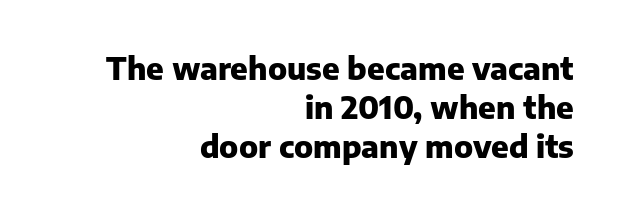
The image shows 31 px heavy sans-serif type, upright; set right-aligned, normal line spacing (1.26x), normal letter spacing, not underlined; low stroke contrast and a medium x-height.
